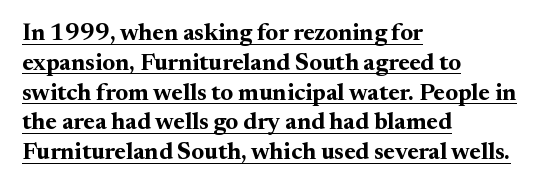
Q: Is the text bold? A: Yes.
Q: Is the text italic (slanted)? A: No, it is upright.
Q: Is the text underlined? A: Yes.
Q: How is the paragraph aligned? A: Left-aligned.
Q: Is the spacing between letters normal or unusually wide? A: Normal.
